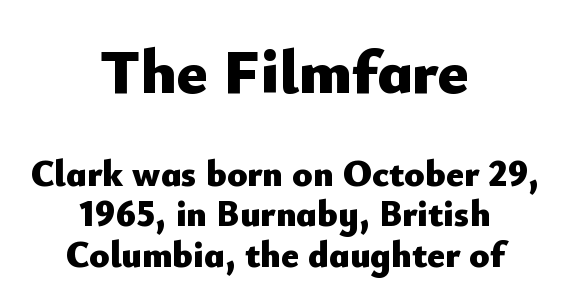
The image shows 64 px heavy sans-serif type, upright; set centered, tight line spacing (1.1x), normal letter spacing, not underlined; the first (top) block is 1.73x larger; low stroke contrast and a small x-height.
